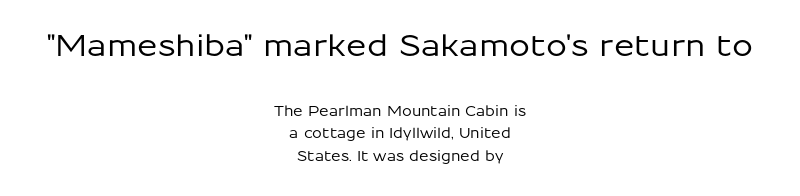
The image shows 30 px sans-serif type, upright; set centered, normal line spacing (1.6x), normal letter spacing, not underlined; the first (top) block is 2.14x larger; low stroke contrast and a medium x-height.
